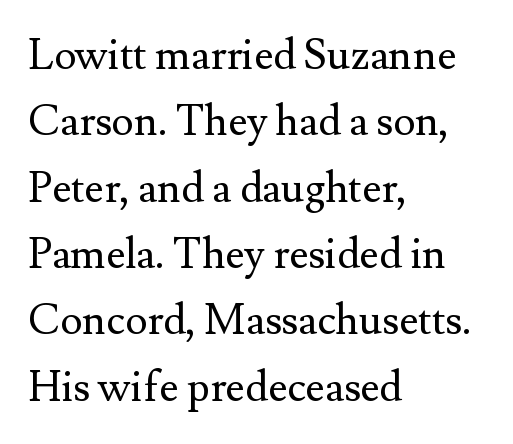
Q: Is the text bold? A: No.
Q: Is the text italic (slanted)? A: No, it is upright.
Q: Is the typeface a serif or a sans-serif typeface? A: Serif.
Q: Is the text underlined? A: No.
Q: How is the paragraph aligned? A: Left-aligned.
Q: Is the spacing between letters normal or unusually wide? A: Normal.
Q: Is the spacing between lines tight, normal or loose? A: Normal.
Q: Width (condensed, normal, or wide)? A: Normal.
Q: Stroke contrast? A: Medium.
Q: x-height? A: Small.
Q: Monospaced? A: No.
